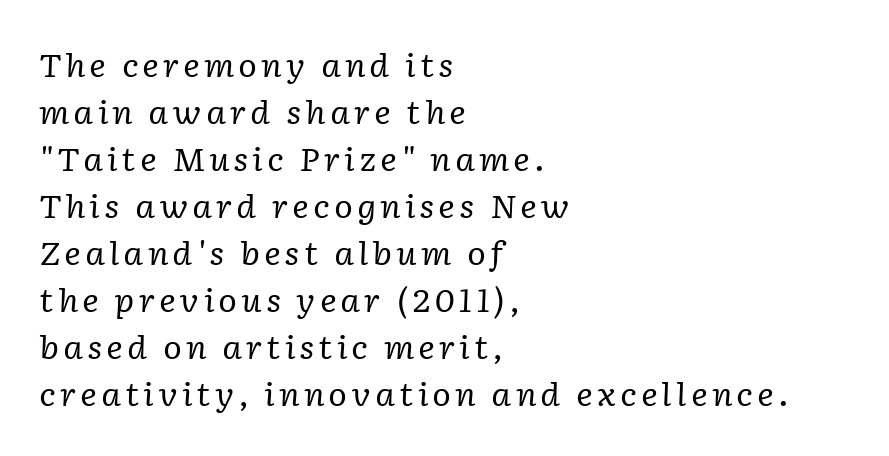
{"serif": "yes", "italic": "yes", "lean": "right", "slant_degrees": 2, "bold": "no", "weight": "regular", "width": "normal", "stroke_contrast": "low", "x_height": "medium", "monospaced": "no", "underline": "no", "align": "left", "line_spacing": "normal", "line_spacing_ratio": 1.47, "glyph_px": 32}
